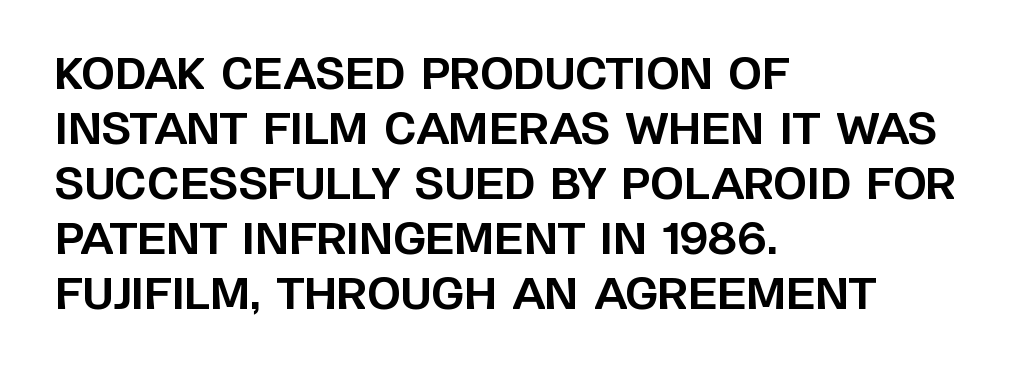
Q: Is the text bold? A: Yes.
Q: Is the text italic (slanted)? A: No, it is upright.
Q: Is the typeface a serif or a sans-serif typeface? A: Sans-serif.
Q: Is the text underlined? A: No.
Q: How is the paragraph aligned? A: Left-aligned.
Q: Is the spacing between letters normal or unusually wide? A: Normal.
Q: Is the spacing between lines tight, normal or loose? A: Normal.
Q: Width (condensed, normal, or wide)? A: Normal.
Q: Stroke contrast? A: Low.
Q: x-height? A: Large.
Q: Monospaced? A: No.
